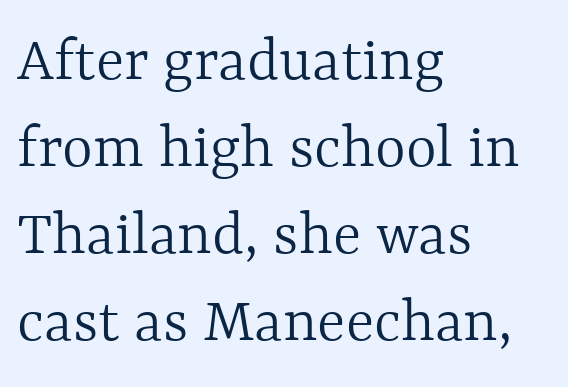
{"italic": "no", "bold": "no", "weight": "light", "width": "normal", "x_height": "medium", "monospaced": "no", "underline": "no", "align": "left", "line_spacing": "normal", "line_spacing_ratio": 1.32, "letter_spacing": "normal", "letter_spacing_em": 0.0, "glyph_px": 66}
